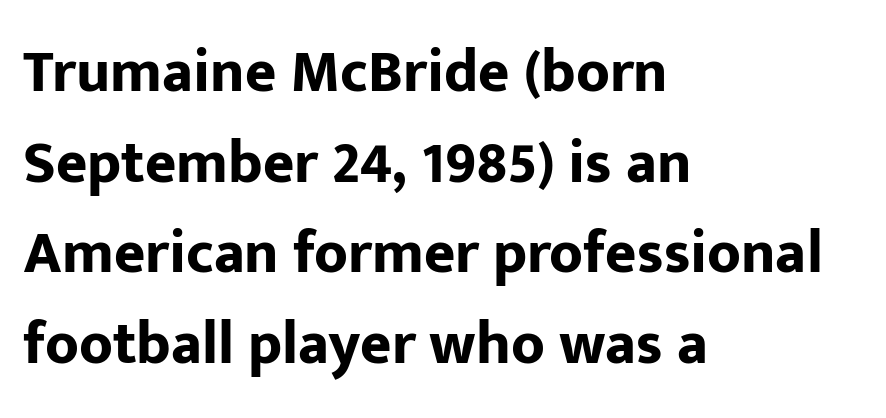
The image shows 60 px bold sans-serif type, upright; set left-aligned, normal line spacing (1.51x), normal letter spacing, not underlined; low stroke contrast and a medium x-height.
